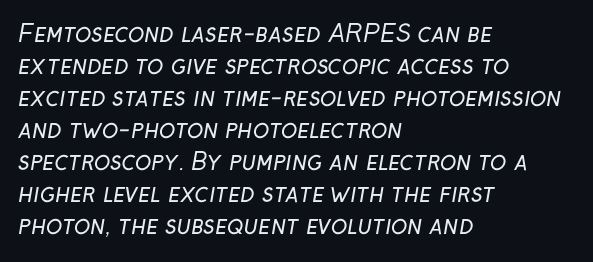
Q: Is the text bold? A: No.
Q: Is the text underlined? A: No.
Q: How is the paragraph aligned? A: Left-aligned.
Q: Is the spacing between letters normal or unusually wide? A: Normal.
Q: Is the spacing between lines tight, normal or loose? A: Normal.
